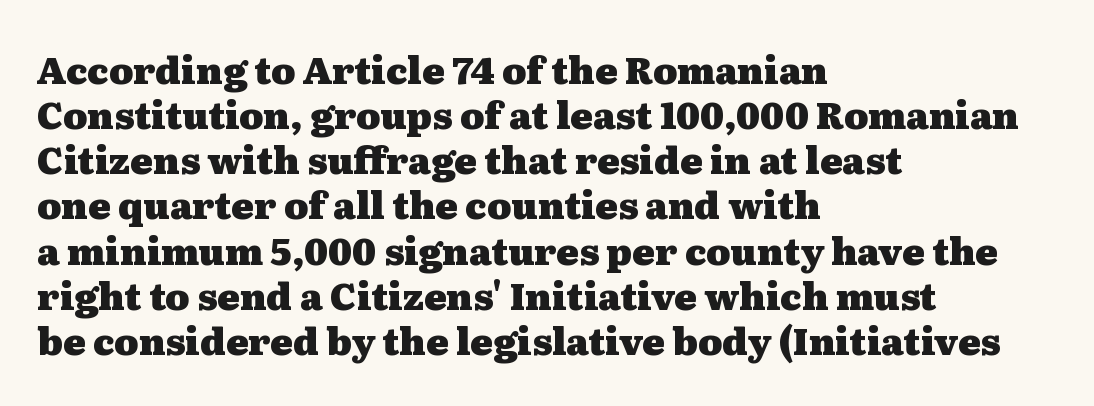
{"serif": "yes", "italic": "no", "bold": "yes", "weight": "heavy", "width": "wide", "stroke_contrast": "medium", "x_height": "medium", "monospaced": "no", "underline": "no", "align": "left", "line_spacing_ratio": 1.22, "letter_spacing": "normal", "letter_spacing_em": 0.0, "glyph_px": 37}
